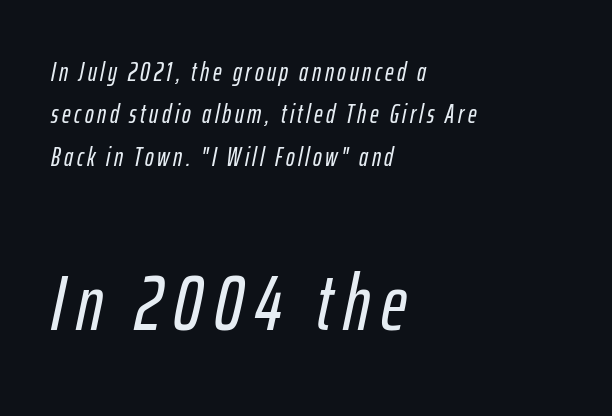
The image shows 78 px condensed type, italic (leaning right); set left-aligned, normal line spacing (1.63x), not underlined; the second (bottom) block is 3.0x larger; low stroke contrast and a medium x-height.
